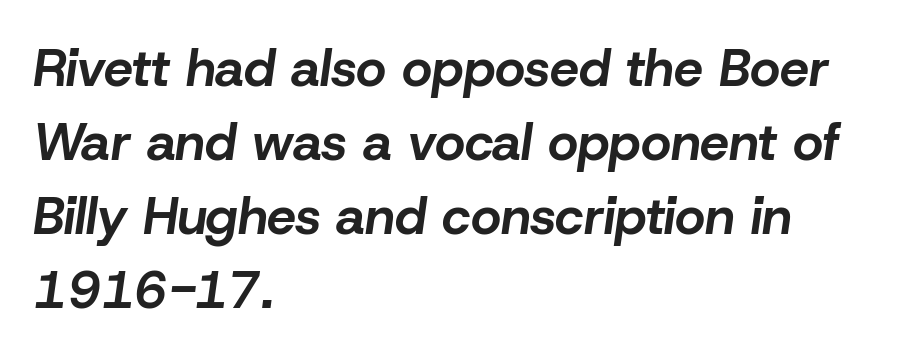
{"italic": "yes", "lean": "right", "slant_degrees": 8, "bold": "yes", "weight": "bold", "width": "normal", "stroke_contrast": "low", "x_height": "medium", "monospaced": "no", "underline": "no", "align": "left", "line_spacing": "normal", "line_spacing_ratio": 1.42, "letter_spacing": "normal", "letter_spacing_em": 0.0, "glyph_px": 52}
